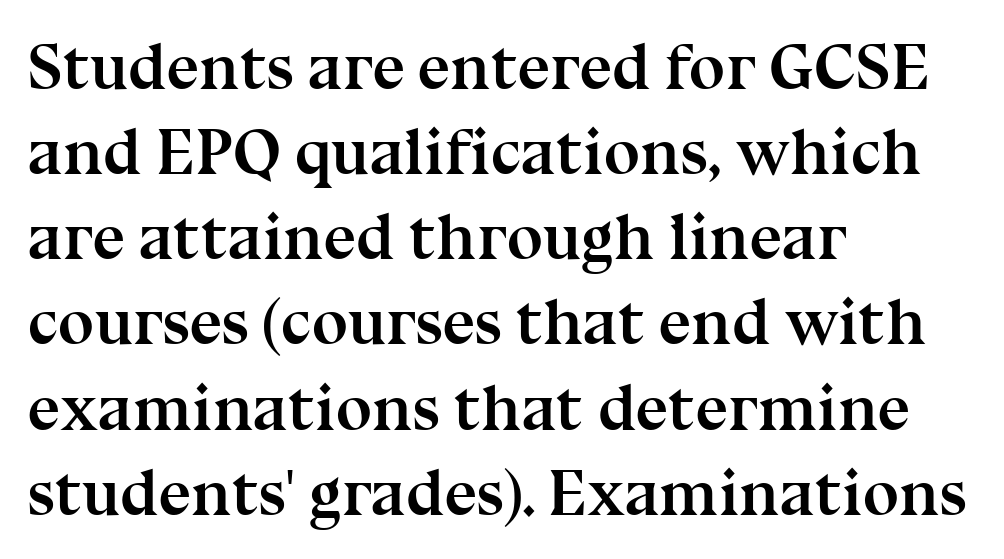
The image shows 65 px semibold serif type, upright; set left-aligned, normal line spacing (1.31x), normal letter spacing, not underlined; medium stroke contrast and a medium x-height.
